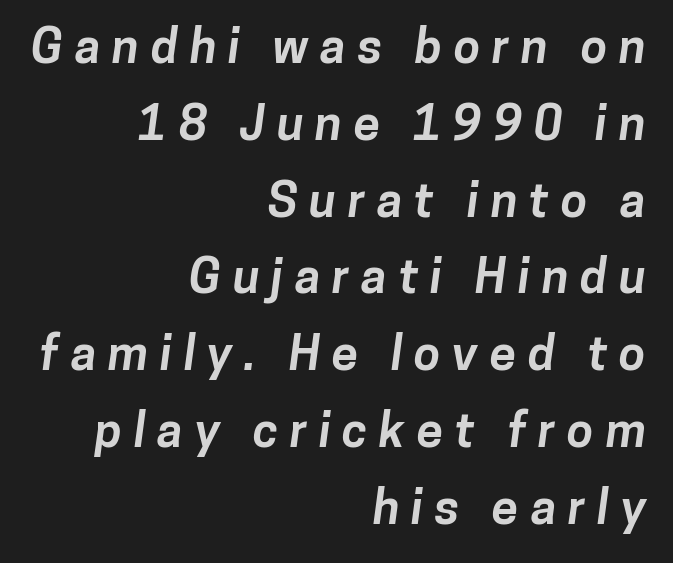
The image shows 48 px bold sans-serif type; set right-aligned, normal line spacing (1.6x), unusually wide letter spacing (+0.24 em), not underlined; low stroke contrast and a medium x-height.
